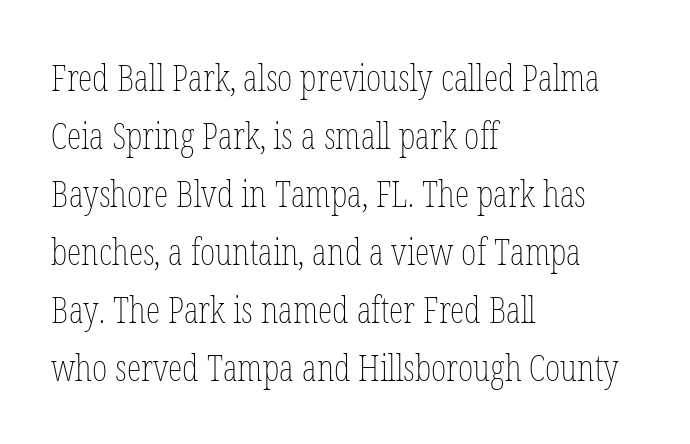
The image shows 37 px thin, condensed type, upright; set left-aligned, normal line spacing (1.57x), normal letter spacing, not underlined; low stroke contrast and a medium x-height.
